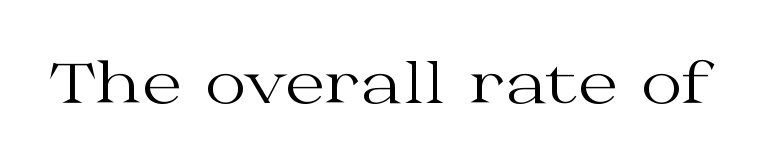
Q: Is the text bold? A: No.
Q: Is the text italic (slanted)? A: No, it is upright.
Q: Is the typeface a serif or a sans-serif typeface? A: Serif.
Q: Is the text underlined? A: No.
Q: Is the spacing between letters normal or unusually wide? A: Normal.
Q: Width (condensed, normal, or wide)? A: Wide.
Q: Stroke contrast? A: Medium.
Q: x-height? A: Medium.
Q: Monospaced? A: No.
